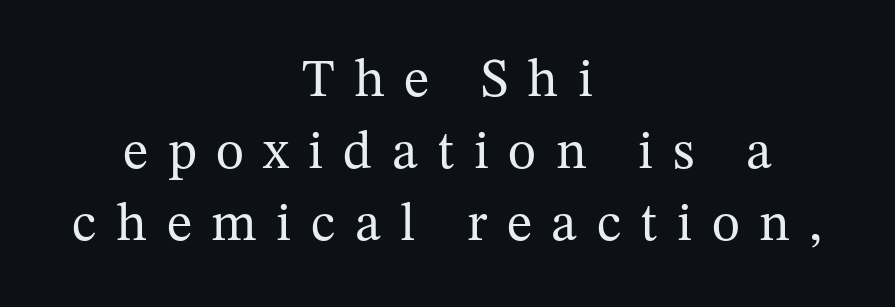
The image shows 54 px regular-weight serif type, upright; set centered, normal line spacing (1.33x), unusually wide letter spacing (+0.36 em), not underlined; medium stroke contrast and a medium x-height.
